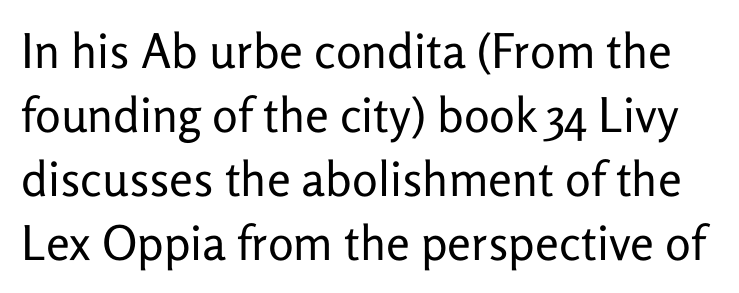
Q: Is the text bold? A: No.
Q: Is the text italic (slanted)? A: No, it is upright.
Q: Is the typeface a serif or a sans-serif typeface? A: Sans-serif.
Q: Is the text underlined? A: No.
Q: Is the spacing between letters normal or unusually wide? A: Normal.
Q: Is the spacing between lines tight, normal or loose? A: Normal.
Q: Width (condensed, normal, or wide)? A: Normal.
Q: Stroke contrast? A: Low.
Q: x-height? A: Medium.
Q: Monospaced? A: No.
